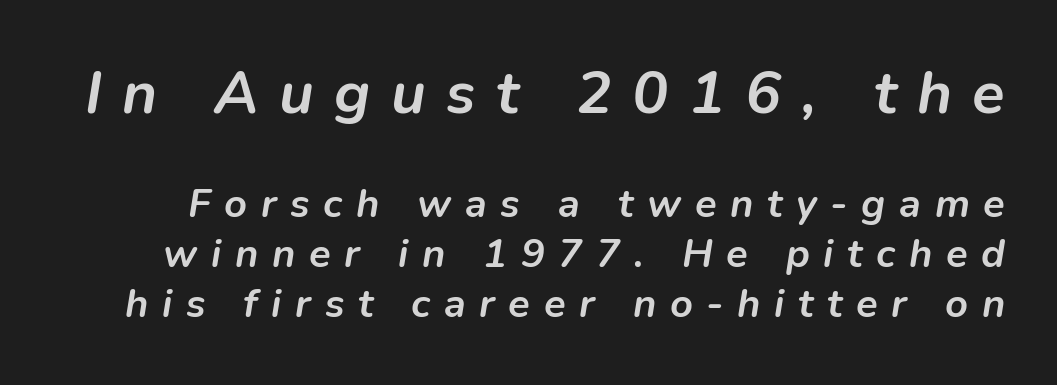
You get the large type first, then a drop to smaller type. The line-height multiplier appears to be the usual default. Each letter keeps its own natural width here, so spacing adapts to shape. The text carries the slant typical of an italic or oblique font. The gaps between neighbouring characters are conspicuously large.
